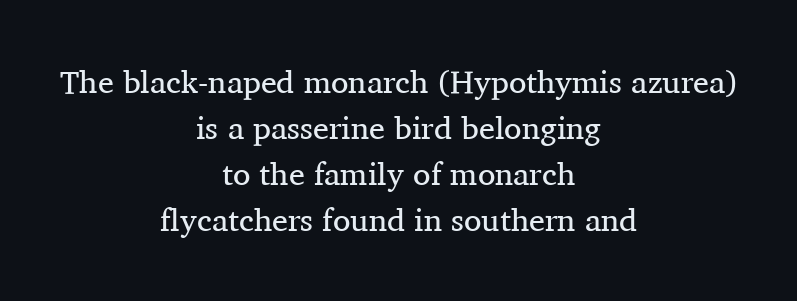
Q: Is the text bold? A: No.
Q: Is the text italic (slanted)? A: No, it is upright.
Q: Is the typeface a serif or a sans-serif typeface? A: Serif.
Q: Is the text underlined? A: No.
Q: How is the paragraph aligned? A: Centered.
Q: Is the spacing between letters normal or unusually wide? A: Normal.
Q: Is the spacing between lines tight, normal or loose? A: Normal.
Q: Width (condensed, normal, or wide)? A: Normal.
Q: Stroke contrast? A: Medium.
Q: x-height? A: Medium.
Q: Monospaced? A: No.
